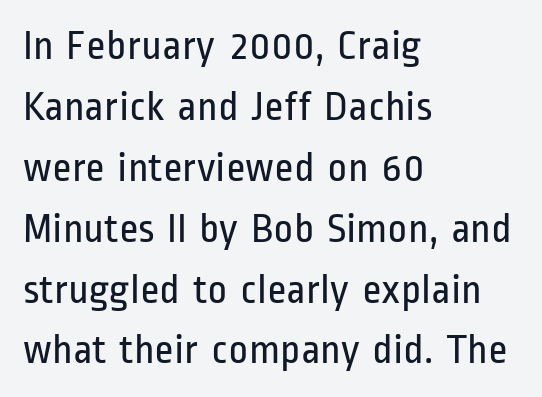
Q: Is the text bold? A: No.
Q: Is the text italic (slanted)? A: No, it is upright.
Q: Is the typeface a serif or a sans-serif typeface? A: Sans-serif.
Q: Is the text underlined? A: No.
Q: How is the paragraph aligned? A: Left-aligned.
Q: Is the spacing between letters normal or unusually wide? A: Normal.
Q: Is the spacing between lines tight, normal or loose? A: Normal.
Q: Width (condensed, normal, or wide)? A: Condensed.
Q: Stroke contrast? A: Low.
Q: x-height? A: Medium.
Q: Monospaced? A: No.
